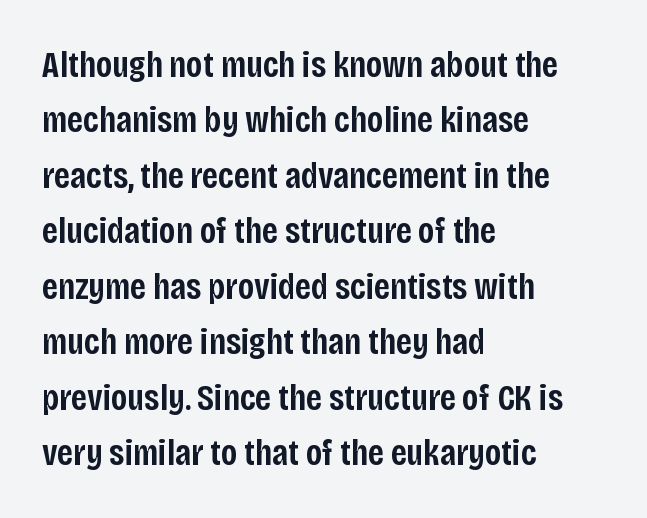
Q: Is the text bold? A: Semi-bold.
Q: Is the text italic (slanted)? A: No, it is upright.
Q: Is the typeface a serif or a sans-serif typeface? A: Sans-serif.
Q: Is the text underlined? A: No.
Q: How is the paragraph aligned? A: Left-aligned.
Q: Is the spacing between letters normal or unusually wide? A: Normal.
Q: Is the spacing between lines tight, normal or loose? A: Normal.
Q: Width (condensed, normal, or wide)? A: Condensed.
Q: Stroke contrast? A: Low.
Q: x-height? A: Large.
Q: Monospaced? A: No.
